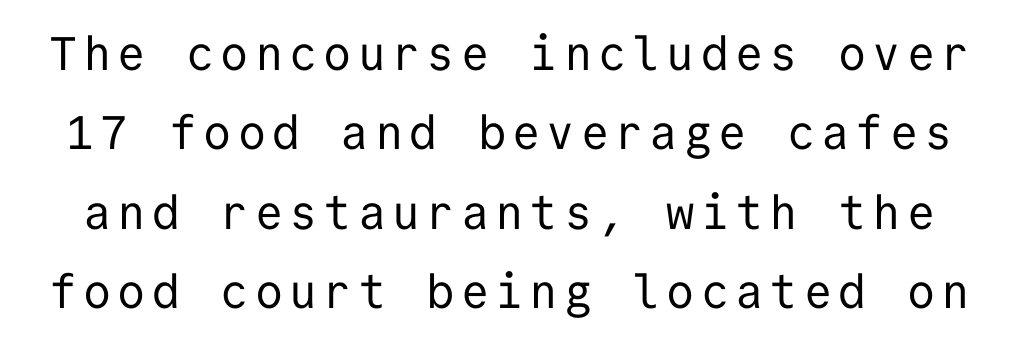
How would I describe the line gaps? Plain and ordinary. These lines are rendered in a fixed-pitch font. A typesetter would mark this as roman, not italic. These lines are composed in type without serifs. Decoration check: the copy has no underline. Stems here are at most as thick as an everyday book face.
